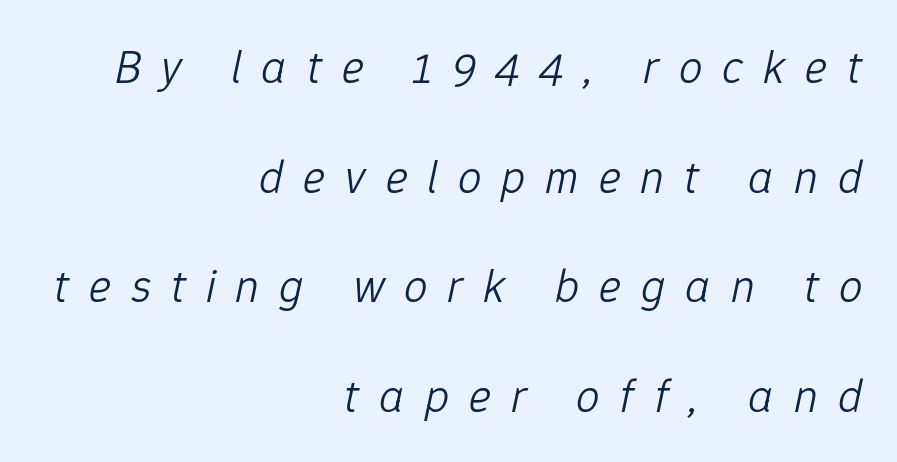
Q: Is the text bold? A: No.
Q: Is the text italic (slanted)? A: Yes, it leans right by about 12 degrees.
Q: Is the text underlined? A: No.
Q: How is the paragraph aligned? A: Right-aligned.
Q: Is the spacing between letters normal or unusually wide? A: Unusually wide.
Q: Is the spacing between lines tight, normal or loose? A: Loose.
Q: Width (condensed, normal, or wide)? A: Normal.
Q: Stroke contrast? A: Low.
Q: x-height? A: Medium.
Q: Monospaced? A: No.
